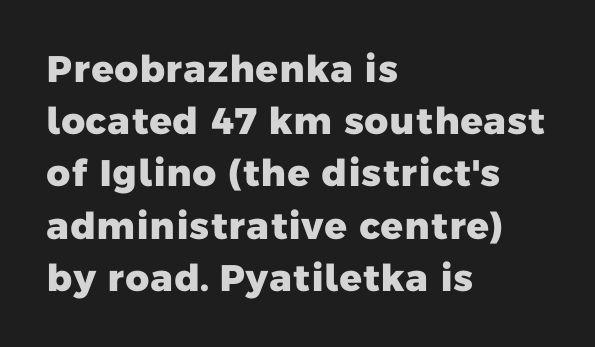
Q: Is the text bold? A: Yes.
Q: Is the typeface a serif or a sans-serif typeface? A: Sans-serif.
Q: Is the text underlined? A: No.
Q: How is the paragraph aligned? A: Left-aligned.
Q: Is the spacing between letters normal or unusually wide? A: Normal.
Q: Is the spacing between lines tight, normal or loose? A: Normal.
Q: Width (condensed, normal, or wide)? A: Normal.
Q: Stroke contrast? A: Low.
Q: x-height? A: Medium.
Q: Monospaced? A: No.
